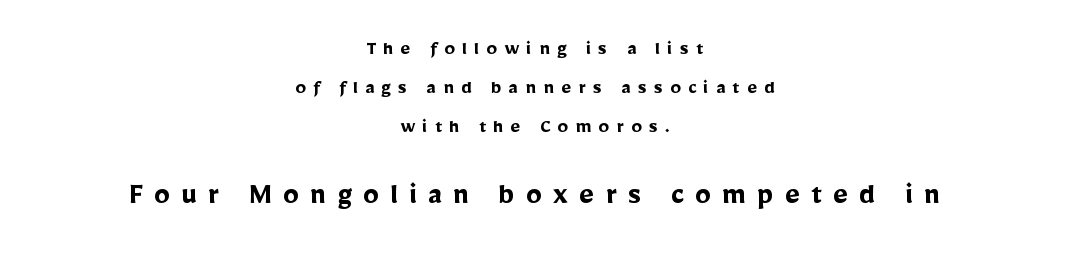
Q: Is the text bold? A: Yes.
Q: Is the text italic (slanted)? A: No, it is upright.
Q: Is the typeface a serif or a sans-serif typeface? A: Sans-serif.
Q: Is the text underlined? A: No.
Q: How is the paragraph aligned? A: Centered.
Q: Is the spacing between letters normal or unusually wide? A: Unusually wide.
Q: Which block of text is set in a larger size, the first (top) or the second (bottom)? A: The second (bottom) one.
Q: Width (condensed, normal, or wide)? A: Normal.
Q: Stroke contrast? A: Low.
Q: x-height? A: Medium.
Q: Monospaced? A: No.
